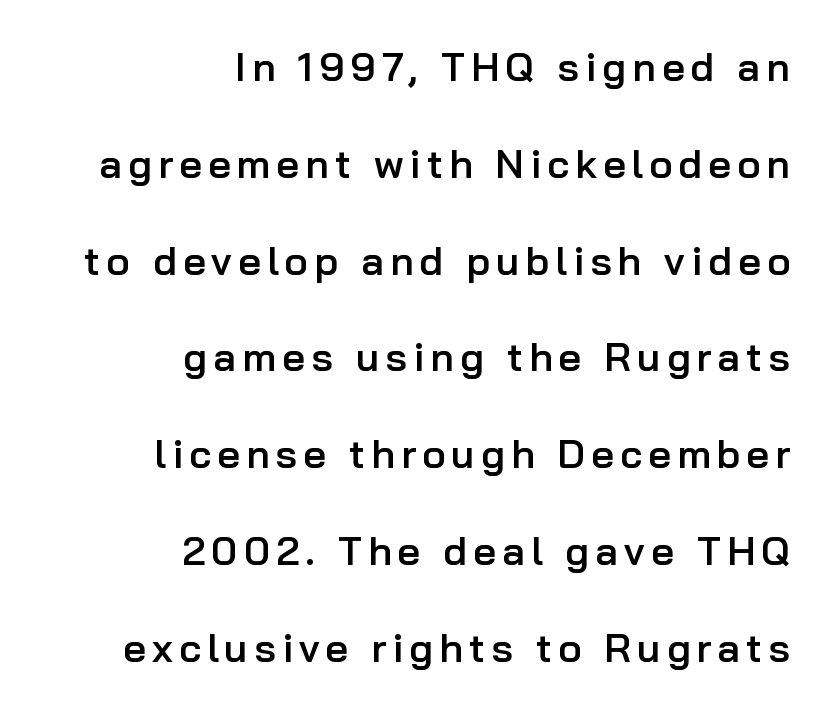
The image shows 40 px semibold sans-serif type, upright; set right-aligned, loose line spacing (2.42x), not underlined; low stroke contrast and a medium x-height.
